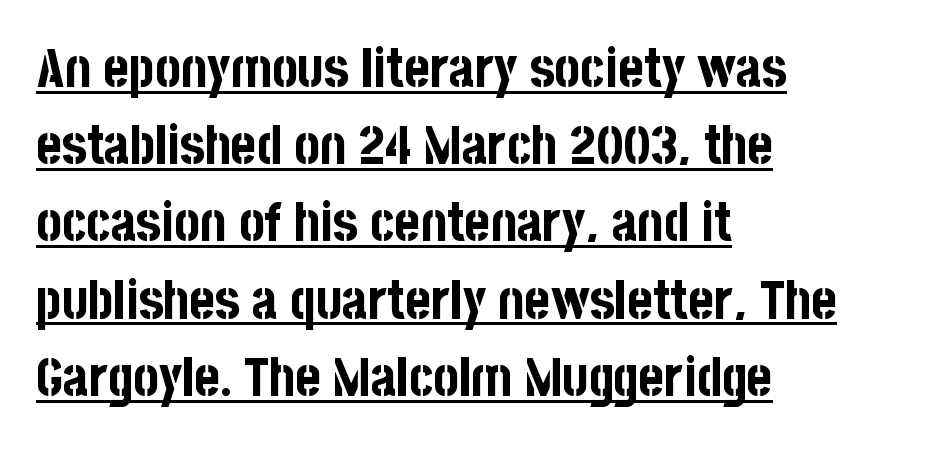
Line beginnings align vertically; line endings do not. Notice how a bar underscores the lettering throughout. Horizontal bands of white between lines are of average thickness. Its strokes are broad and dark, the hallmark of bold type.
